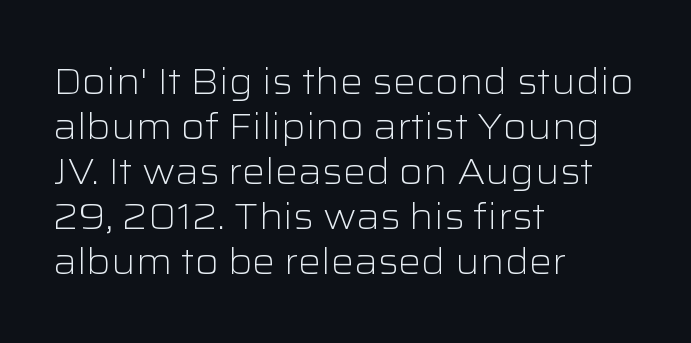
{"serif": "no", "italic": "no", "bold": "no", "weight": "light", "width": "wide", "stroke_contrast": "low", "x_height": "medium", "monospaced": "no", "underline": "no", "align": "left", "line_spacing": "normal", "line_spacing_ratio": 1.25, "letter_spacing": "normal", "letter_spacing_em": 0.0, "glyph_px": 36}
